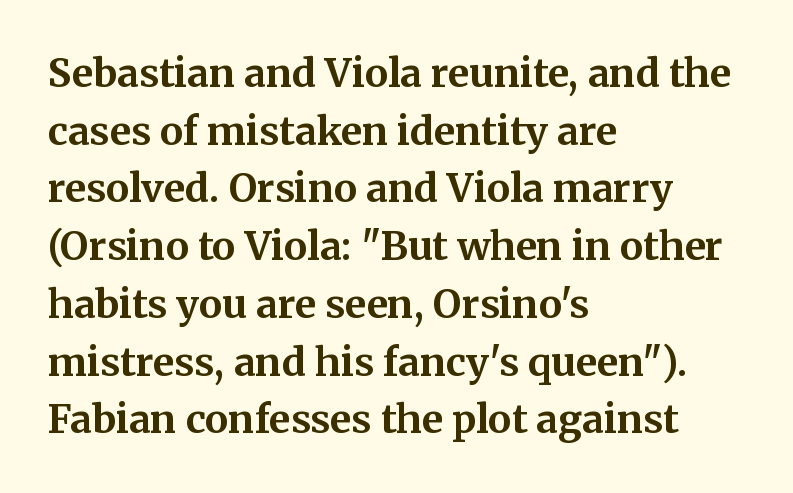
Posture: vertical. Varying glyph widths throughout — classic text-font behaviour. Inter-character spacing is left at the font's built-in metrics. The leading is moderate, giving the passage an even texture. Old-style or modern, the face here clearly has serifs.
